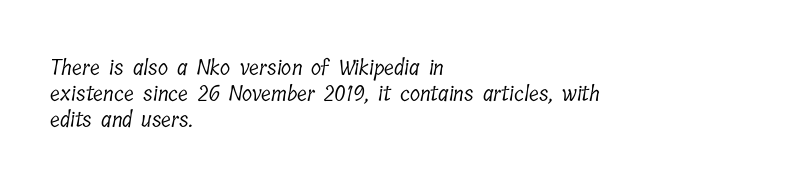
{"bold": "no", "underline": "no", "align": "left", "line_spacing_ratio": 1.23, "letter_spacing": "normal", "letter_spacing_em": 0.0, "glyph_px": 21}
